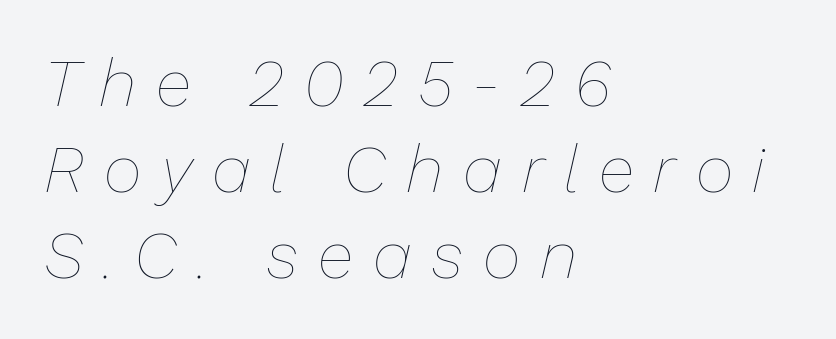
Q: Is the text bold? A: No.
Q: Is the text italic (slanted)? A: Yes, it leans right by about 13 degrees.
Q: Is the text underlined? A: No.
Q: How is the paragraph aligned? A: Left-aligned.
Q: Is the spacing between letters normal or unusually wide? A: Unusually wide.
Q: Is the spacing between lines tight, normal or loose? A: Normal.
Q: Width (condensed, normal, or wide)? A: Normal.
Q: Stroke contrast? A: Low.
Q: x-height? A: Medium.
Q: Monospaced? A: No.
